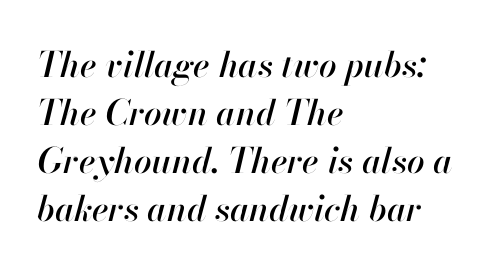
{"italic": "yes", "lean": "right", "slant_degrees": 13, "width": "normal", "stroke_contrast": "high", "x_height": "small", "monospaced": "no", "underline": "no", "align": "left", "line_spacing": "normal", "line_spacing_ratio": 1.37, "letter_spacing": "normal", "letter_spacing_em": 0.0, "glyph_px": 35}
